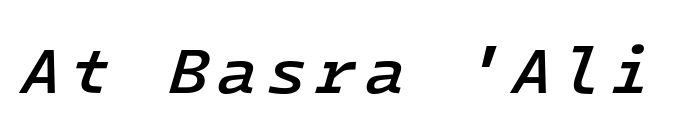
{"italic": "yes", "lean": "right", "slant_degrees": 16, "bold": "semi", "weight": "semibold", "width": "normal", "stroke_contrast": "low", "x_height": "medium", "monospaced": "yes", "underline": "no", "glyph_px": 66}
